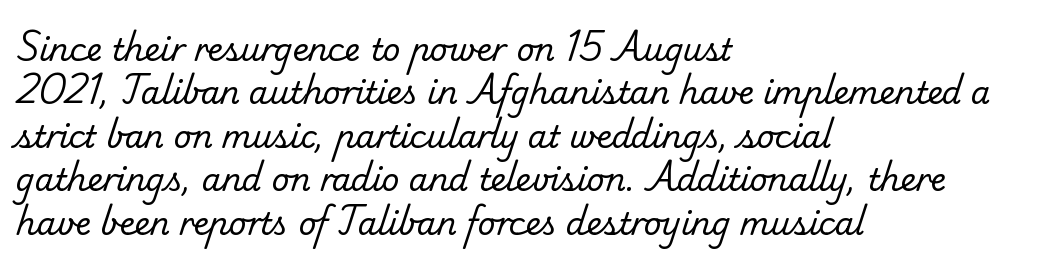
The image shows 31 px regular-weight serif type; set left-aligned, normal line spacing (1.4x), normal letter spacing, not underlined; low stroke contrast and a small x-height.
